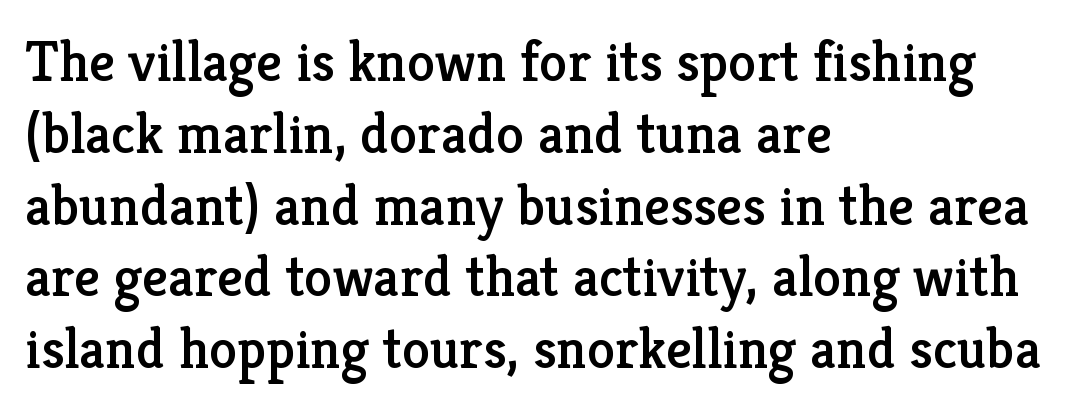
Teacher's note: observe the even left margin — that is flush-left alignment. The letters stand upright; this is a roman face. The letters advance in unequal steps, a hallmark of proportional type. Here the glyphs are tracked normally, forming tight word shapes. Nobody drew a line under any word here.
